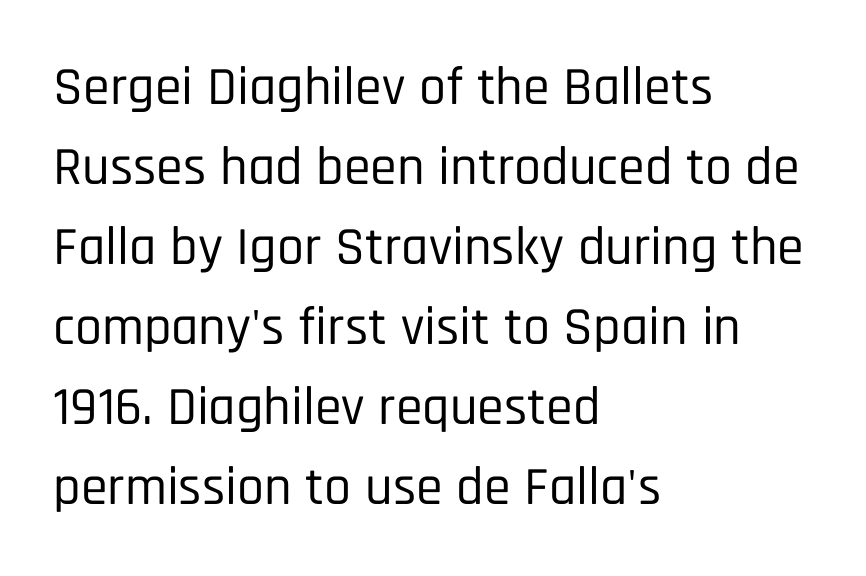
The characters display no serif detailing; their extremities are plain. Observe the ordinary spacing: letters are neighbours, not strangers. Does the leading feel generous? No, just average. Each letter keeps its own natural width here, so spacing adapts to shape.
